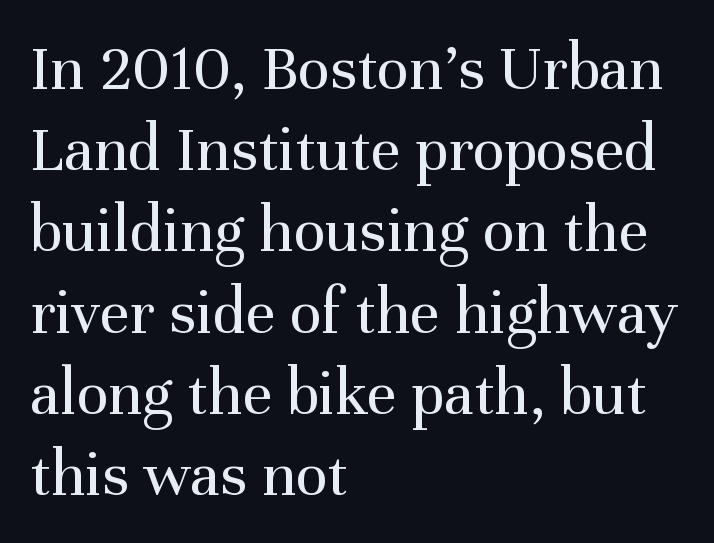
{"serif": "yes", "italic": "no", "bold": "no", "weight": "regular", "width": "normal", "stroke_contrast": "medium", "x_height": "medium", "monospaced": "no", "underline": "no", "align": "left", "line_spacing_ratio": 1.23, "letter_spacing": "normal", "letter_spacing_em": 0.0, "glyph_px": 66}
